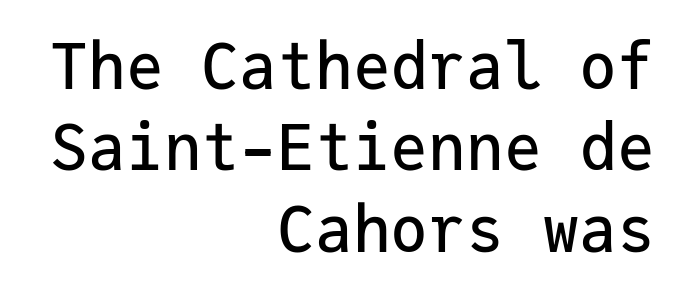
Q: Is the text italic (slanted)? A: No, it is upright.
Q: Is the typeface a serif or a sans-serif typeface? A: Sans-serif.
Q: Is the text underlined? A: No.
Q: How is the paragraph aligned? A: Right-aligned.
Q: Is the spacing between letters normal or unusually wide? A: Normal.
Q: Is the spacing between lines tight, normal or loose? A: Normal.
Q: Width (condensed, normal, or wide)? A: Normal.
Q: Stroke contrast? A: Low.
Q: x-height? A: Medium.
Q: Monospaced? A: Yes.
